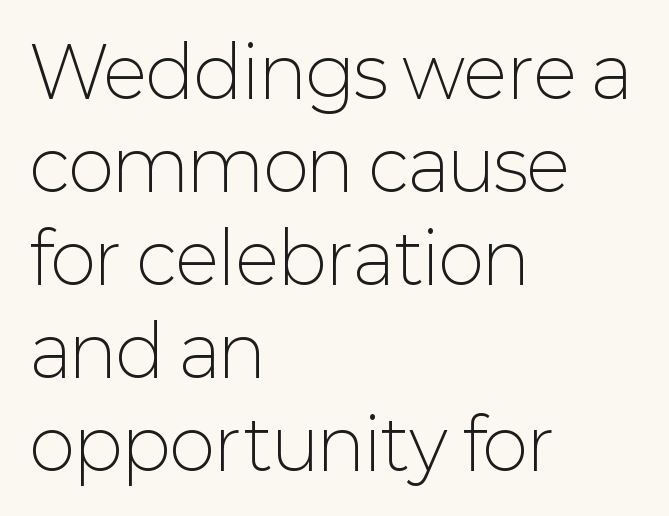
{"serif": "no", "italic": "no", "bold": "no", "weight": "light", "width": "normal", "stroke_contrast": "low", "x_height": "medium", "monospaced": "no", "underline": "no", "align": "left", "line_spacing": "normal", "line_spacing_ratio": 1.33, "letter_spacing": "normal", "letter_spacing_em": 0.0, "glyph_px": 70}
